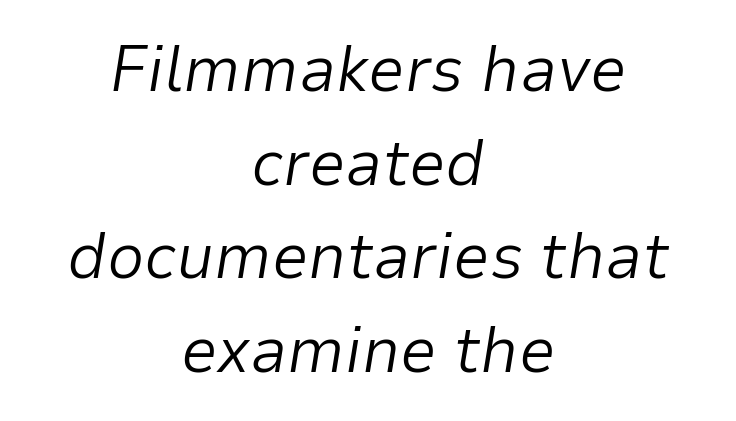
Casual observation: everything's sitting right in the middle. Students, observe: this is what conventionally led text looks like. Do the characters align in a grid? No, the font is proportional. The letters look calm and open, with moderate or lighter stems.
